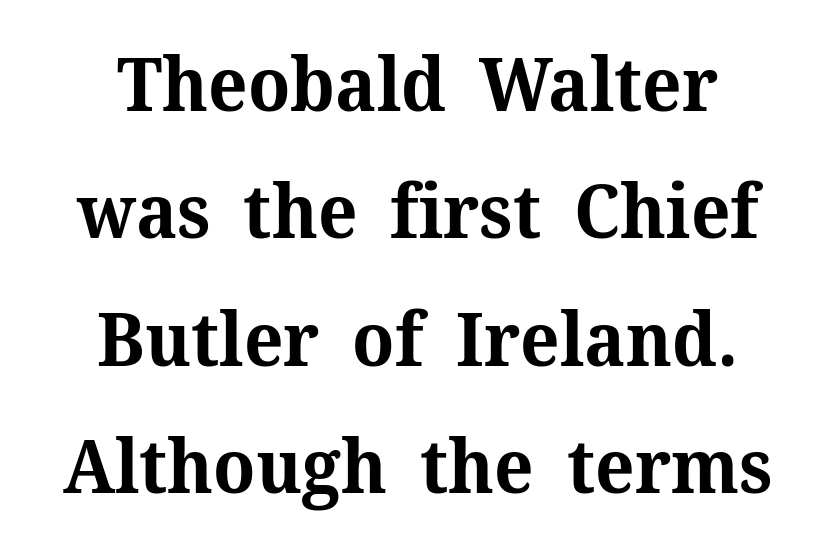
Q: Is the text bold? A: Yes.
Q: Is the text italic (slanted)? A: No, it is upright.
Q: Is the typeface a serif or a sans-serif typeface? A: Serif.
Q: Is the text underlined? A: No.
Q: How is the paragraph aligned? A: Centered.
Q: Is the spacing between letters normal or unusually wide? A: Normal.
Q: Width (condensed, normal, or wide)? A: Normal.
Q: Stroke contrast? A: Medium.
Q: x-height? A: Medium.
Q: Monospaced? A: No.
